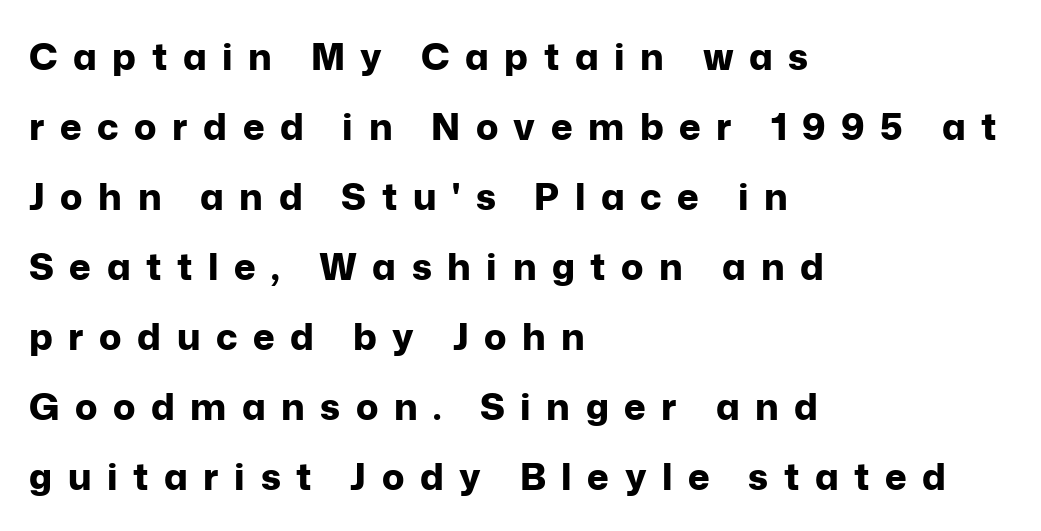
{"serif": "no", "italic": "no", "bold": "yes", "weight": "bold", "width": "normal", "stroke_contrast": "low", "x_height": "medium", "monospaced": "no", "underline": "no", "align": "left", "line_spacing_ratio": 1.89, "letter_spacing": "wide", "letter_spacing_em": 0.42, "glyph_px": 37}
